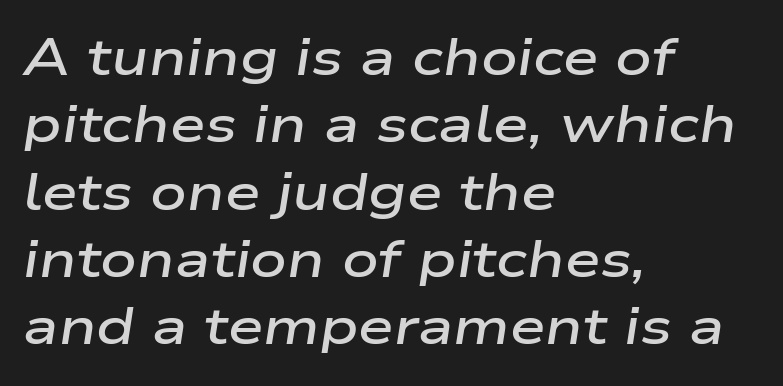
Q: Is the text bold? A: Semi-bold.
Q: Is the text italic (slanted)? A: Yes, it leans right by about 9 degrees.
Q: Is the text underlined? A: No.
Q: How is the paragraph aligned? A: Left-aligned.
Q: Is the spacing between letters normal or unusually wide? A: Normal.
Q: Is the spacing between lines tight, normal or loose? A: Normal.
Q: Width (condensed, normal, or wide)? A: Wide.
Q: Stroke contrast? A: Low.
Q: x-height? A: Medium.
Q: Monospaced? A: No.
